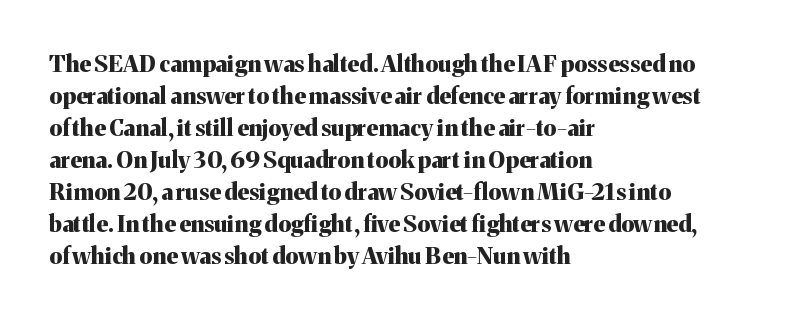
{"italic": "no", "bold": "yes", "underline": "no", "align": "left", "line_spacing": "normal", "line_spacing_ratio": 1.39, "letter_spacing": "normal", "letter_spacing_em": 0.0, "glyph_px": 23}
